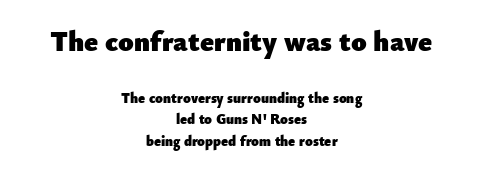
Q: Is the text bold? A: Yes.
Q: Is the text italic (slanted)? A: No, it is upright.
Q: Is the typeface a serif or a sans-serif typeface? A: Sans-serif.
Q: Is the text underlined? A: No.
Q: How is the paragraph aligned? A: Centered.
Q: Is the spacing between letters normal or unusually wide? A: Normal.
Q: Is the spacing between lines tight, normal or loose? A: Normal.
Q: Which block of text is set in a larger size, the first (top) or the second (bottom)? A: The first (top) one.
Q: Width (condensed, normal, or wide)? A: Normal.
Q: Stroke contrast? A: Low.
Q: x-height? A: Small.
Q: Monospaced? A: No.
